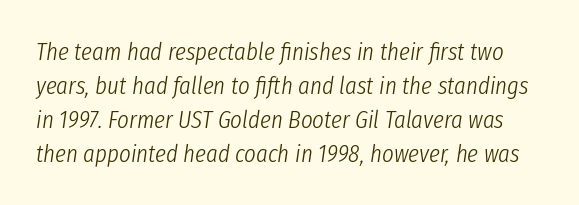
Q: Is the text bold? A: No.
Q: Is the text italic (slanted)? A: Yes, it leans right by about 8 degrees.
Q: Is the text underlined? A: No.
Q: Is the spacing between letters normal or unusually wide? A: Normal.
Q: Is the spacing between lines tight, normal or loose? A: Normal.
